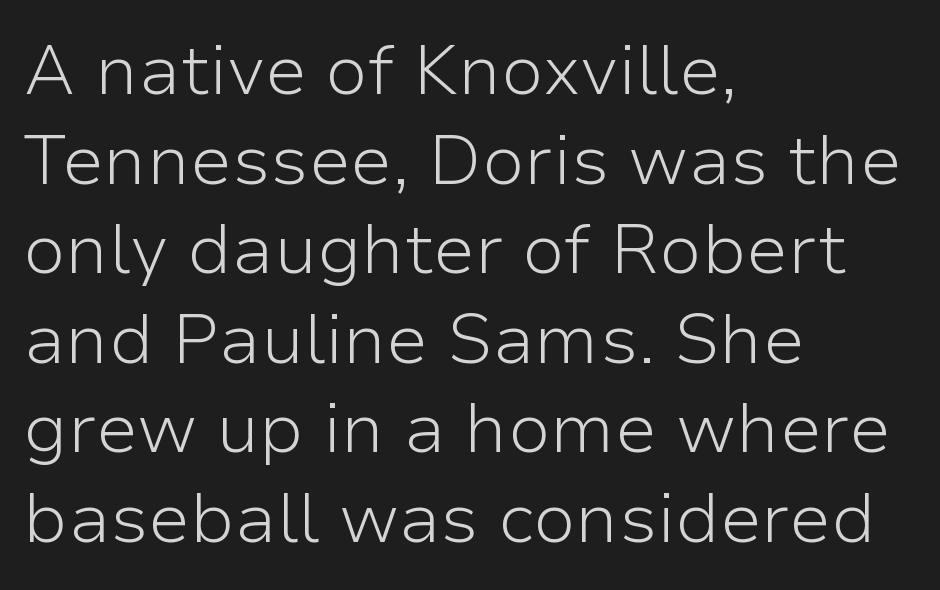
Q: Is the text bold? A: No.
Q: Is the text italic (slanted)? A: No, it is upright.
Q: Is the typeface a serif or a sans-serif typeface? A: Sans-serif.
Q: Is the text underlined? A: No.
Q: How is the paragraph aligned? A: Left-aligned.
Q: Is the spacing between letters normal or unusually wide? A: Normal.
Q: Is the spacing between lines tight, normal or loose? A: Normal.
Q: Width (condensed, normal, or wide)? A: Normal.
Q: Stroke contrast? A: Low.
Q: x-height? A: Medium.
Q: Monospaced? A: No.
